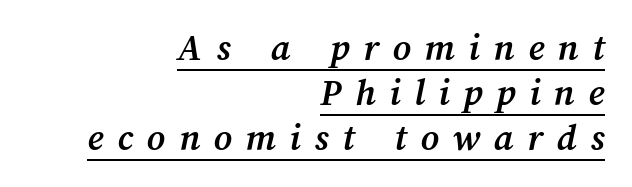
The image shows 39 px semibold type; set right-aligned, line spacing 1.16x, unusually wide letter spacing (+0.35 em), underlined; medium stroke contrast and a medium x-height.
